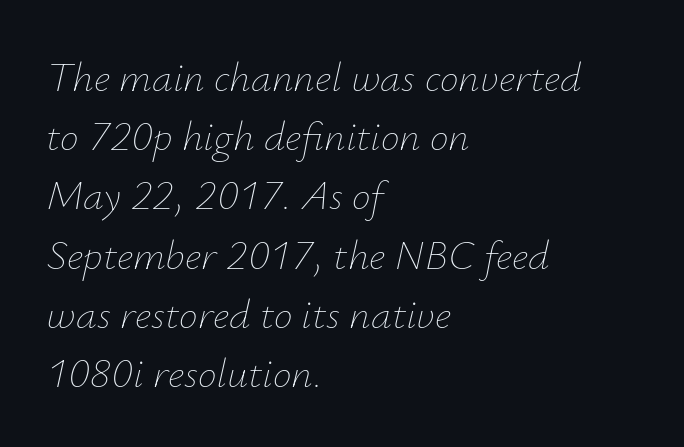
The image shows 42 px thin type, italic (leaning right); set left-aligned, normal line spacing (1.41x), normal letter spacing, not underlined; low stroke contrast and a small x-height.
